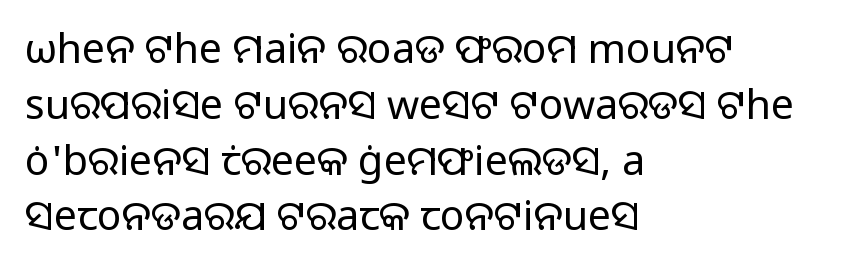
{"serif": "no", "italic": "no", "bold": "no", "weight": "regular", "width": "normal", "stroke_contrast": "low", "x_height": "medium", "monospaced": "no", "underline": "no", "align": "left", "line_spacing": "normal", "line_spacing_ratio": 1.36, "letter_spacing": "normal", "letter_spacing_em": 0.0, "glyph_px": 41}
